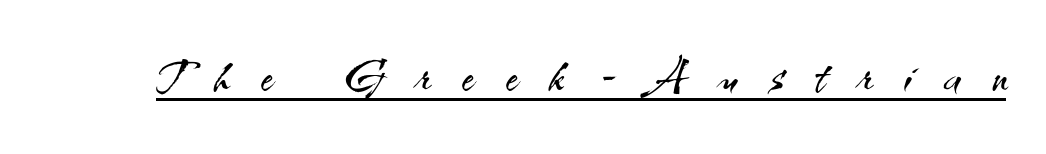
The image shows 65 px light sans-serif type; set unusually wide letter spacing (+0.49 em), underlined; medium stroke contrast and a small x-height.
